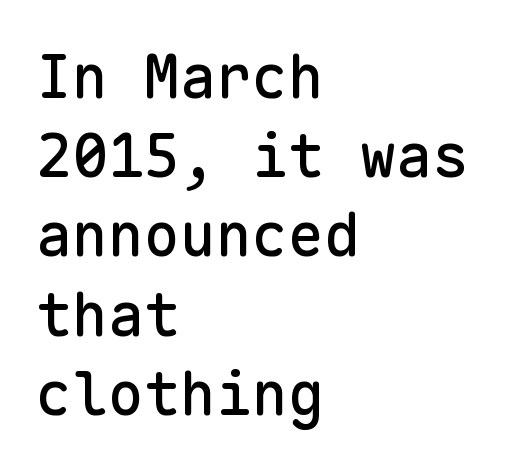
All the whitespace from short lines collects on the right. Note the uniform advance width — an 'i' takes as much space as an 'm'. Unlike a traditional serif, this face leaves its strokes unadorned. Is the letter spacing exaggerated? No — it looks like the ordinary default. Leading: standard.
